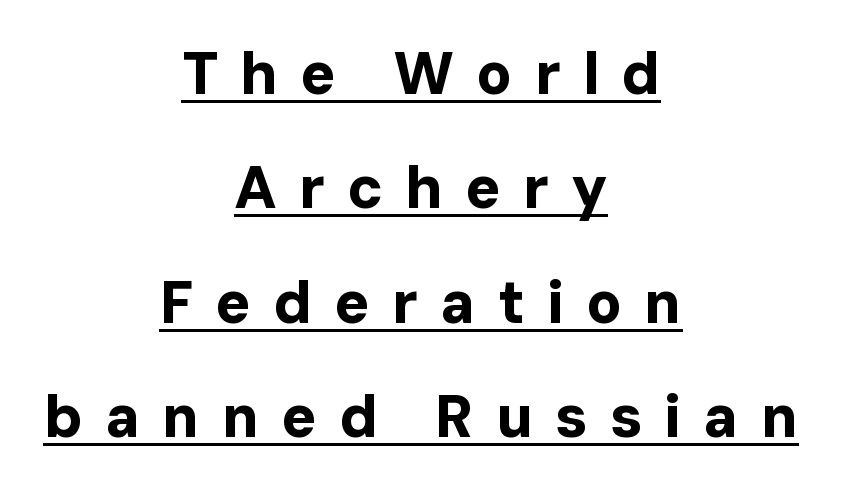
You could not count columns in this text — the font is proportionally spaced. Is this a sans? Yes — the strokes have no serifs. The letters stand upright; this is a roman face. You'd pick this weight for a headline — it's a proper bold. The space between consecutive lines is lavish.
